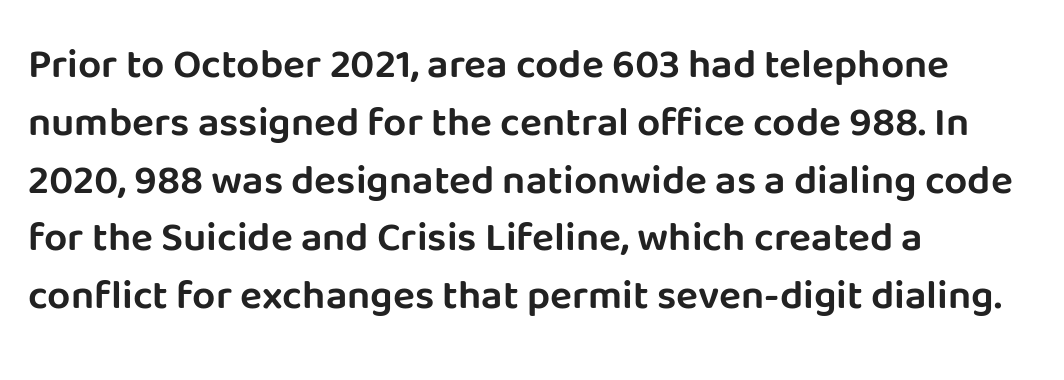
{"serif": "no", "italic": "no", "width": "normal", "stroke_contrast": "low", "x_height": "large", "monospaced": "no", "underline": "no", "align": "left", "line_spacing": "normal", "line_spacing_ratio": 1.41, "letter_spacing": "normal", "letter_spacing_em": 0.0, "glyph_px": 41}
